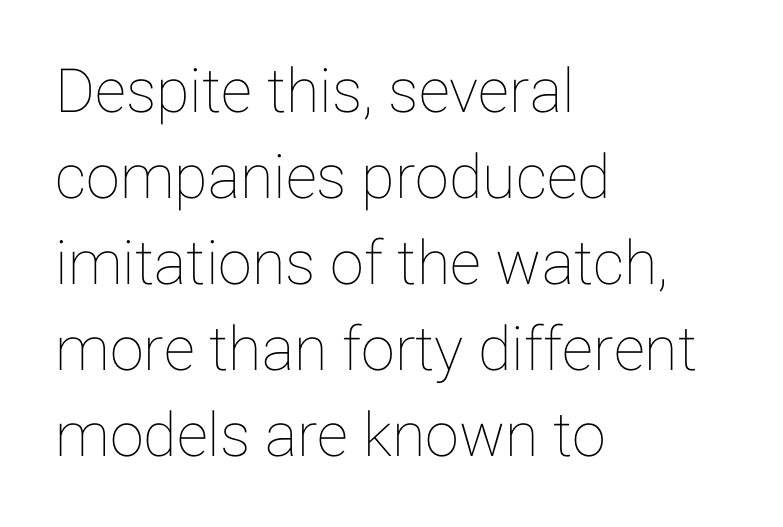
{"italic": "no", "width": "normal", "stroke_contrast": "low", "x_height": "medium", "monospaced": "no", "underline": "no", "align": "left", "line_spacing": "normal", "line_spacing_ratio": 1.41, "letter_spacing": "normal", "letter_spacing_em": 0.0, "glyph_px": 61}
